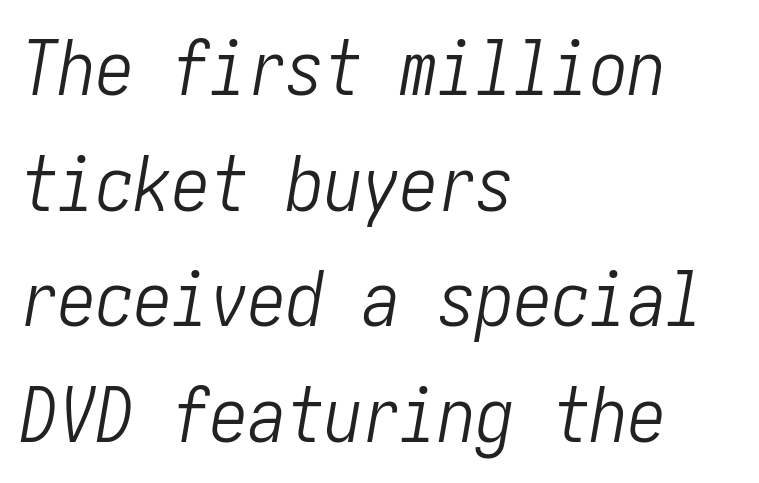
{"italic": "yes", "lean": "right", "slant_degrees": 10, "bold": "no", "weight": "light", "width": "condensed", "stroke_contrast": "low", "x_height": "medium", "underline": "no", "align": "left", "line_spacing": "normal", "line_spacing_ratio": 1.52, "letter_spacing": "normal", "letter_spacing_em": 0.0, "glyph_px": 76}
